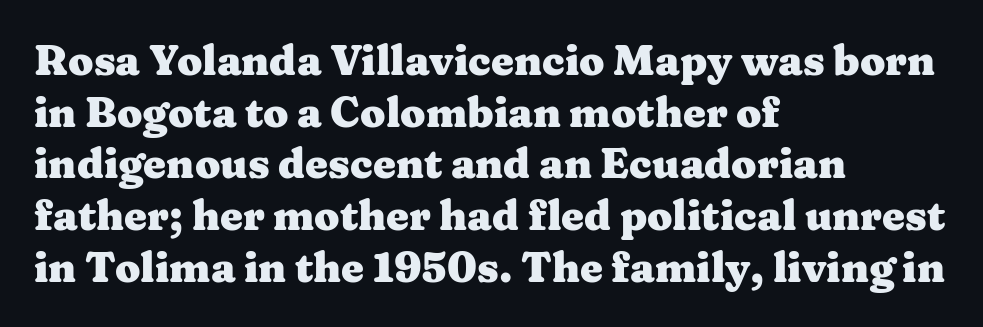
Characters follow at the spacing the type designer built in. Does the copy run flush right? No — it runs flush left. Honestly, there is no underline to notice here at all. No italicization has been applied; the sample stays upright.
